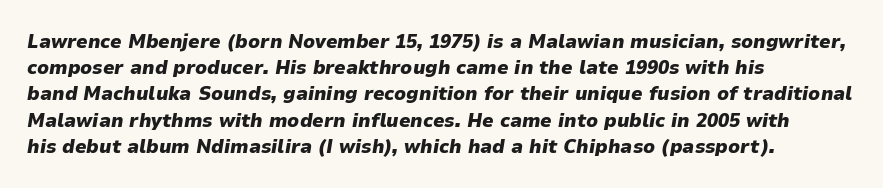
Which margin do the lines hug? The left one — the right edge is uneven. A typesetter would call this leading conventional body-copy spacing. Characters are canted at an angle relative to the baseline's perpendicular. The rendering uses a bold face; every stroke is thick and dark. The specimen omits any rule beneath the text block's lines.
